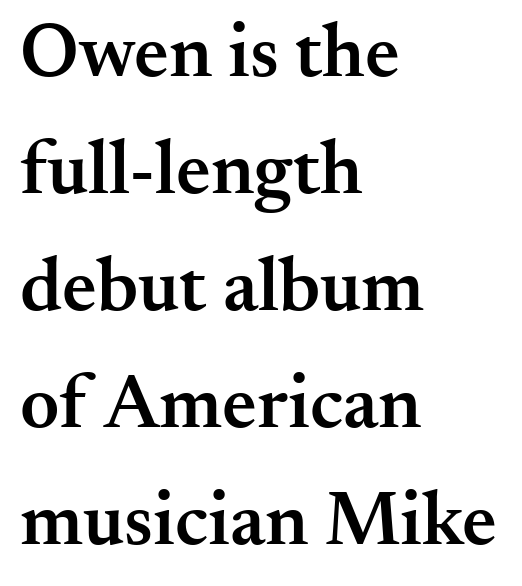
{"serif": "yes", "italic": "no", "bold": "semi", "weight": "semibold", "width": "normal", "stroke_contrast": "medium", "x_height": "small", "monospaced": "no", "underline": "no", "align": "left", "line_spacing": "normal", "line_spacing_ratio": 1.54, "letter_spacing": "normal", "letter_spacing_em": 0.0, "glyph_px": 76}
